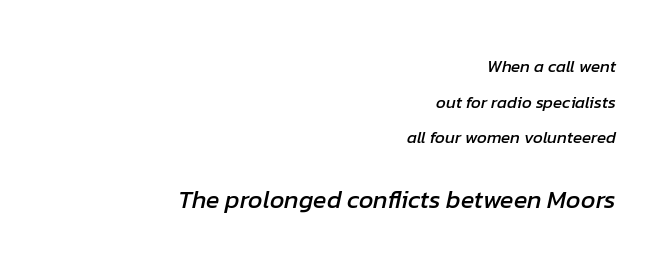
The image shows 25 px text type, italic (leaning right); set right-aligned, loose line spacing (2.1x), normal letter spacing, not underlined; the second (bottom) block is 1.47x larger.
